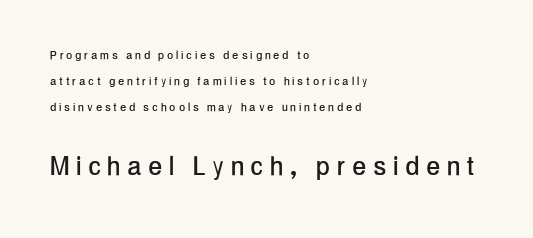
Q: Is the text italic (slanted)? A: No, it is upright.
Q: Is the typeface a serif or a sans-serif typeface? A: Sans-serif.
Q: Is the text underlined? A: No.
Q: How is the paragraph aligned? A: Left-aligned.
Q: Is the spacing between letters normal or unusually wide? A: Unusually wide.
Q: Which block of text is set in a larger size, the first (top) or the second (bottom)? A: The second (bottom) one.
Q: Width (condensed, normal, or wide)? A: Condensed.
Q: Stroke contrast? A: Low.
Q: x-height? A: Medium.
Q: Monospaced? A: No.
